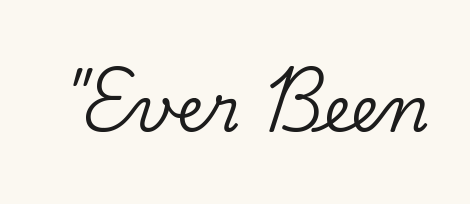
This sample uses a serif face. Between one letter and the next there's only the usual sliver of space. The passage shown is typed in a proportional face where columns would drift. Has an underline been added? It has not.
